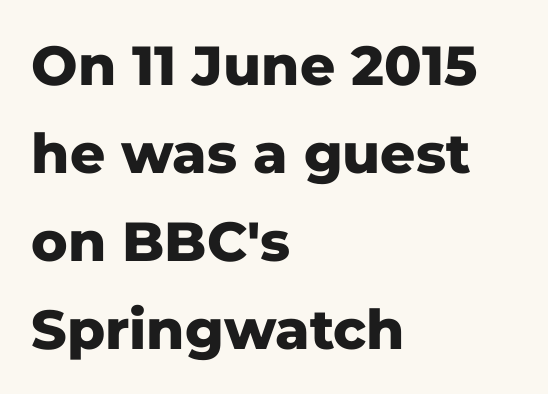
The image shows 55 px heavy sans-serif type, upright; set left-aligned, normal line spacing (1.6x), normal letter spacing, not underlined; low stroke contrast and a medium x-height.
